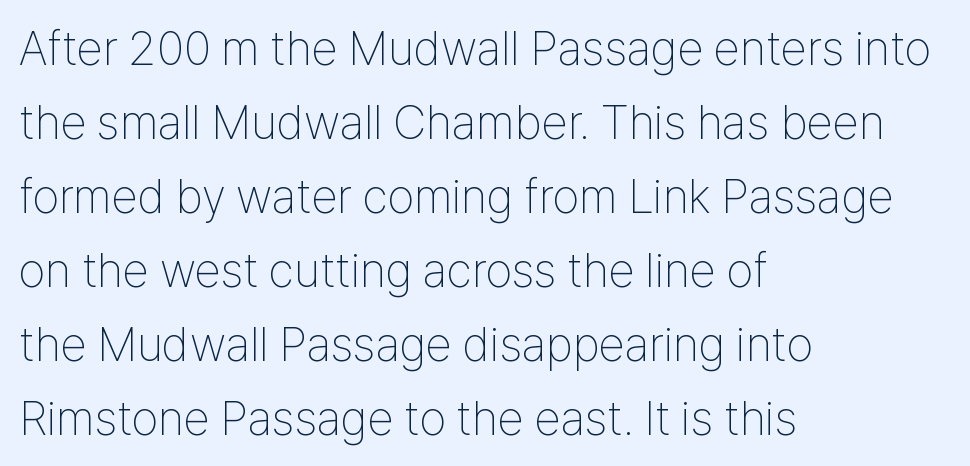
These lines were composed using upright roman letters. Bold? No — there's no thickening of the strokes. Caption: multi-line text, flush left, ragged right. Observe the absence of serifs on each vertical stroke in this sample. A normal amount of white space separates one row of letters from the next.
